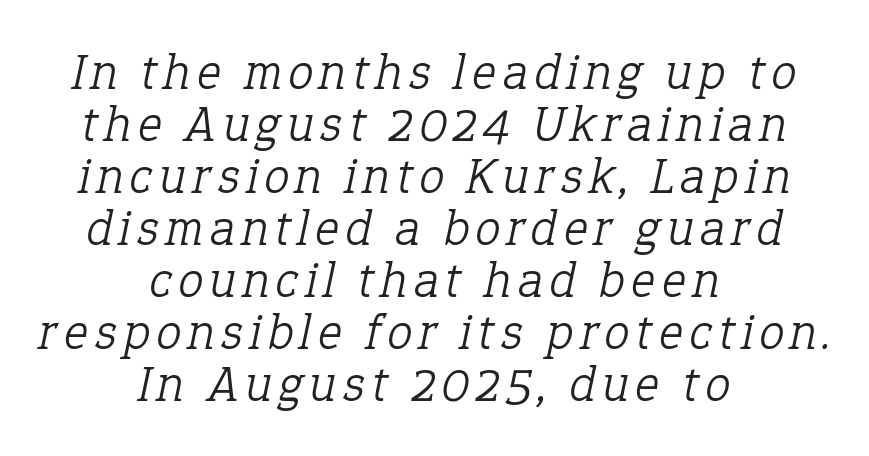
The letters are slanted; this is an italic face. This block would grow much taller if given ordinary leading; it's compressed now. The setting favours the middle, as headings and verse often do. Stems and bowls with no extra thickness — not bold. Serif or sans? Serif — the stroke terminals have little feet. Bare-footed words on every line.
